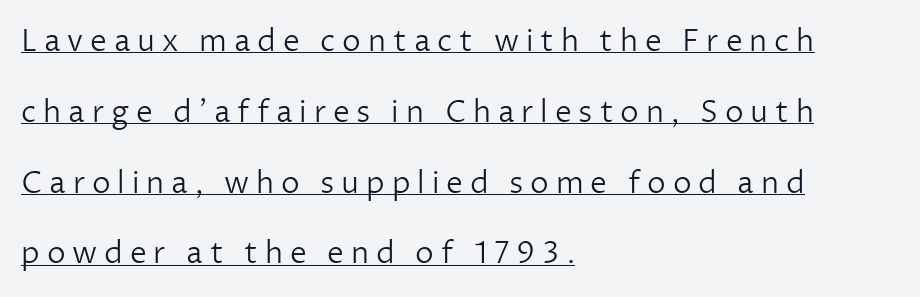
Q: Is the text bold? A: No.
Q: Is the text italic (slanted)? A: No, it is upright.
Q: Is the typeface a serif or a sans-serif typeface? A: Sans-serif.
Q: Is the text underlined? A: Yes.
Q: How is the paragraph aligned? A: Left-aligned.
Q: Is the spacing between letters normal or unusually wide? A: Unusually wide.
Q: Is the spacing between lines tight, normal or loose? A: Loose.
Q: Width (condensed, normal, or wide)? A: Normal.
Q: Stroke contrast? A: Low.
Q: x-height? A: Medium.
Q: Monospaced? A: No.
